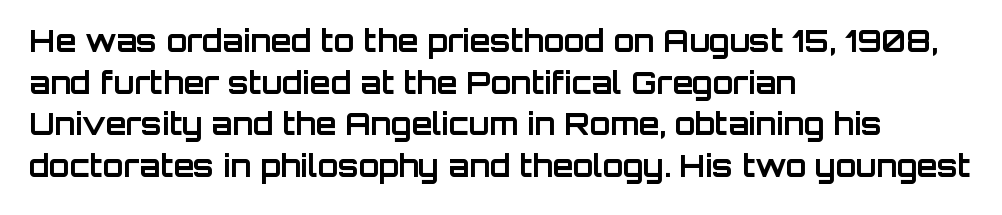
Q: Is the text bold? A: Yes.
Q: Is the text italic (slanted)? A: No, it is upright.
Q: Is the typeface a serif or a sans-serif typeface? A: Sans-serif.
Q: Is the text underlined? A: No.
Q: How is the paragraph aligned? A: Left-aligned.
Q: Is the spacing between letters normal or unusually wide? A: Normal.
Q: Is the spacing between lines tight, normal or loose? A: Normal.
Q: Width (condensed, normal, or wide)? A: Normal.
Q: Stroke contrast? A: Low.
Q: x-height? A: Large.
Q: Monospaced? A: No.
